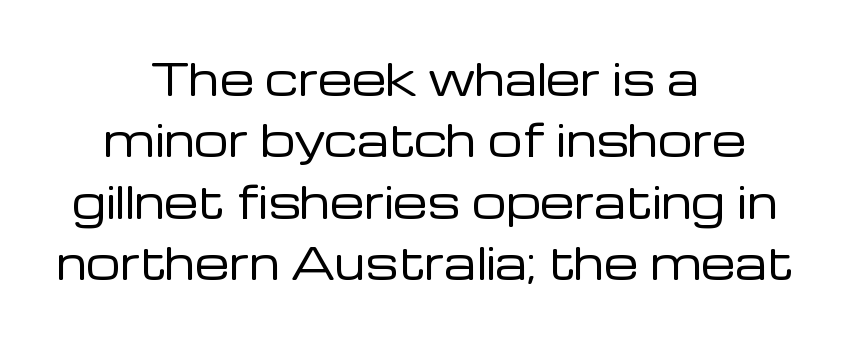
{"serif": "no", "italic": "no", "bold": "no", "weight": "regular", "width": "normal", "stroke_contrast": "low", "x_height": "medium", "monospaced": "no", "underline": "no", "align": "center", "line_spacing": "normal", "line_spacing_ratio": 1.43, "letter_spacing": "normal", "letter_spacing_em": 0.0, "glyph_px": 43}
